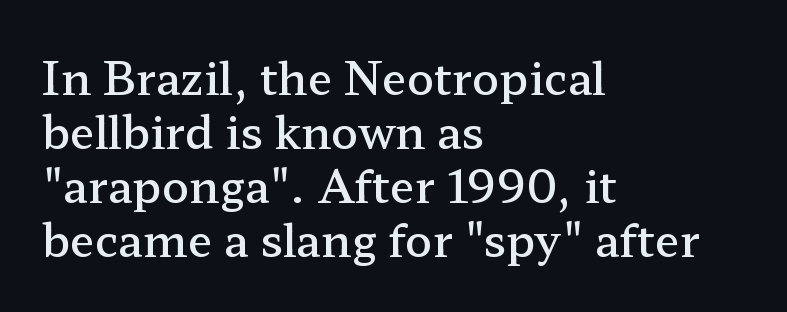
{"serif": "yes", "italic": "no", "bold": "semi", "weight": "semibold", "width": "wide", "stroke_contrast": "low", "x_height": "medium", "monospaced": "no", "underline": "no", "align": "left", "line_spacing_ratio": 1.2, "letter_spacing": "normal", "letter_spacing_em": 0.0, "glyph_px": 45}
